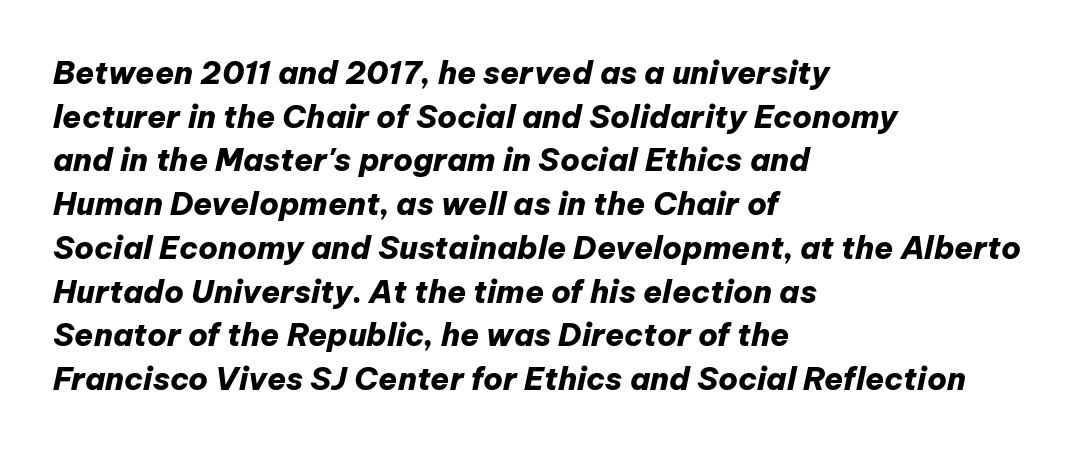
Rows of type keep a routine distance in the vertical direction. The lines in this sample share a left origin and differ only in where they stop. Summary of weight: heavy, a full bold. Compared with typical body copy, the letter spacing here is the same. An italicized treatment has been applied to the whole sample. Lines of text with bare space underneath.
